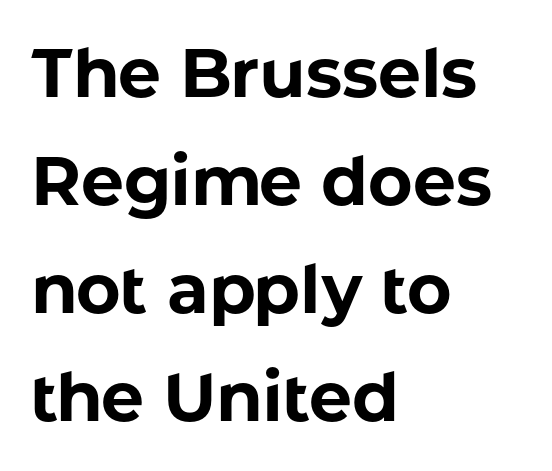
{"serif": "no", "italic": "no", "bold": "yes", "weight": "bold", "width": "normal", "stroke_contrast": "low", "x_height": "medium", "monospaced": "no", "underline": "no", "align": "left", "line_spacing": "normal", "line_spacing_ratio": 1.59, "letter_spacing": "normal", "letter_spacing_em": 0.0, "glyph_px": 68}
